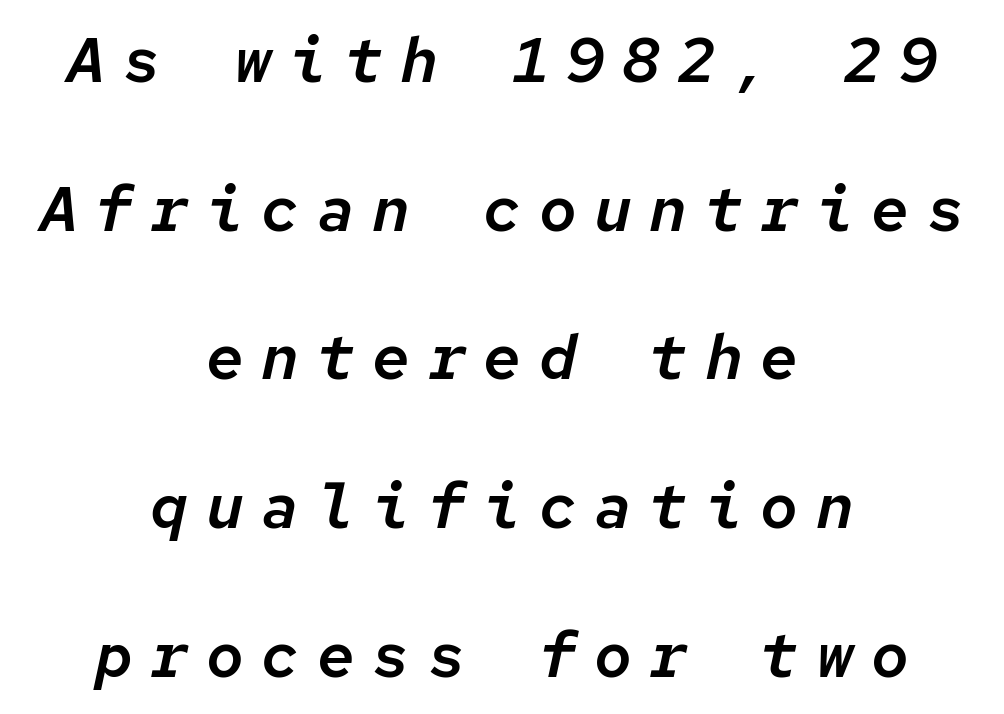
The zone under the glyphs is completely vacant. One glance says open: line gaps are wider than usual. Caption: multi-line text, centered on the measure. The whole block is typeset with a tilt.
